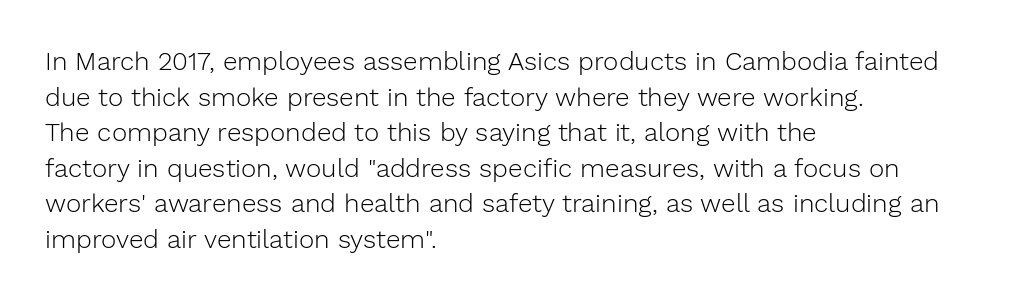
Q: Is the text bold? A: No.
Q: Is the text italic (slanted)? A: No, it is upright.
Q: Is the text underlined? A: No.
Q: How is the paragraph aligned? A: Left-aligned.
Q: Is the spacing between letters normal or unusually wide? A: Normal.
Q: Is the spacing between lines tight, normal or loose? A: Normal.
